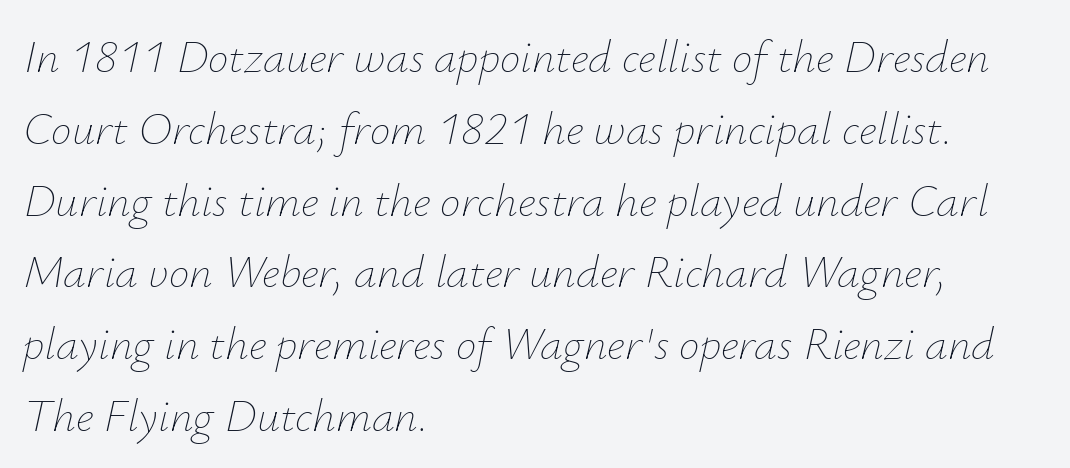
The image shows 46 px thin type, italic (leaning right); set left-aligned, normal line spacing (1.56x), normal letter spacing, not underlined; low stroke contrast and a small x-height.
